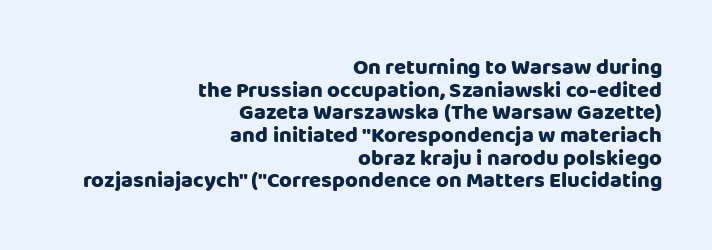
Q: Is the text bold? A: Yes.
Q: Is the text italic (slanted)? A: No, it is upright.
Q: Is the text underlined? A: No.
Q: How is the paragraph aligned? A: Right-aligned.
Q: Is the spacing between letters normal or unusually wide? A: Normal.
Q: Is the spacing between lines tight, normal or loose? A: Tight.
